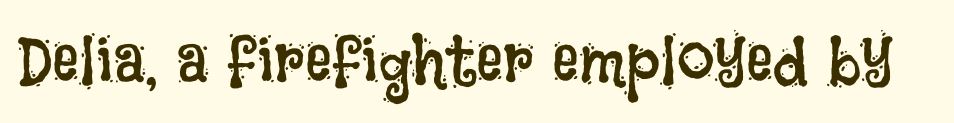
Q: Is the text bold? A: No.
Q: Is the text italic (slanted)? A: No, it is upright.
Q: Is the text underlined? A: No.
Q: Is the spacing between letters normal or unusually wide? A: Normal.
Q: Width (condensed, normal, or wide)? A: Condensed.
Q: Stroke contrast? A: Low.
Q: x-height? A: Large.
Q: Monospaced? A: No.
